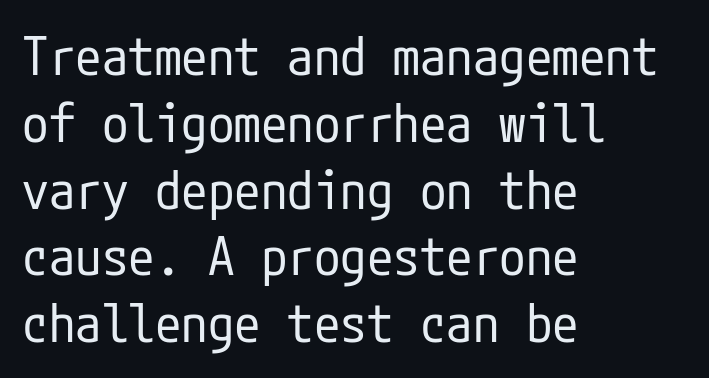
The lettering stays uniformly vertical, giving the passage a roman look. The designer went with a sans here, leaving each stem footless. The face used here is rendered with its standard letterfit. Visually the block forms a straight wall on the left and a jagged coastline on the right.
